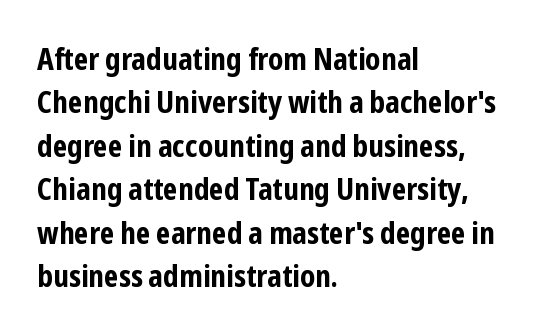
Q: Is the text bold? A: Yes.
Q: Is the text italic (slanted)? A: No, it is upright.
Q: Is the typeface a serif or a sans-serif typeface? A: Sans-serif.
Q: Is the text underlined? A: No.
Q: How is the paragraph aligned? A: Left-aligned.
Q: Is the spacing between letters normal or unusually wide? A: Normal.
Q: Is the spacing between lines tight, normal or loose? A: Normal.
Q: Width (condensed, normal, or wide)? A: Condensed.
Q: Stroke contrast? A: Low.
Q: x-height? A: Medium.
Q: Monospaced? A: No.
